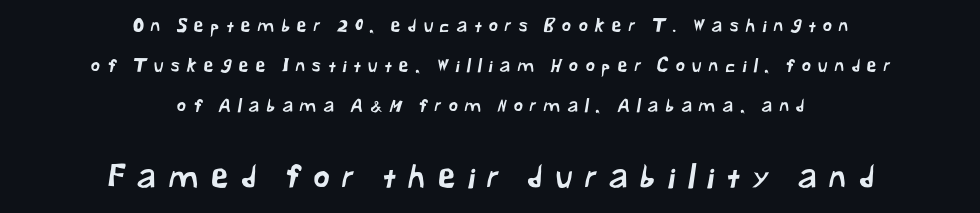
Q: Is the typeface a serif or a sans-serif typeface? A: Sans-serif.
Q: Is the text underlined? A: No.
Q: How is the paragraph aligned? A: Centered.
Q: Is the spacing between letters normal or unusually wide? A: Unusually wide.
Q: Is the spacing between lines tight, normal or loose? A: Loose.
Q: Which block of text is set in a larger size, the first (top) or the second (bottom)? A: The second (bottom) one.
Q: Width (condensed, normal, or wide)? A: Normal.
Q: Stroke contrast? A: Low.
Q: x-height? A: Medium.
Q: Monospaced? A: No.
